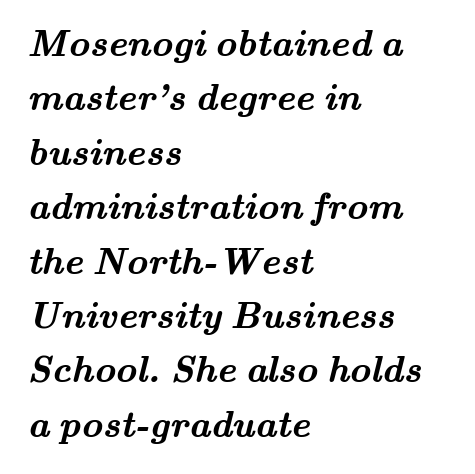
You could call the tracking neutral — neither tight nor loose. Does the weight exceed regular? Yes, all the way to bold. These lines are rendered in a variable-pitch font. The passage is arranged the way most books set body copy — flush left. Small tapered or slab feet sit at the stroke ends, so this counts as serif.
